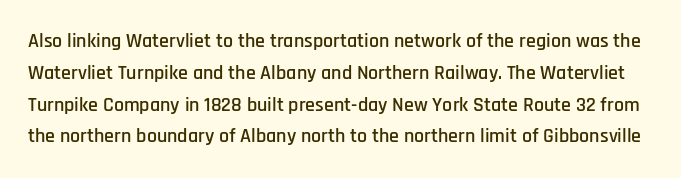
The image shows 20 px text type, upright; set normal line spacing (1.59x), normal letter spacing, not underlined.
